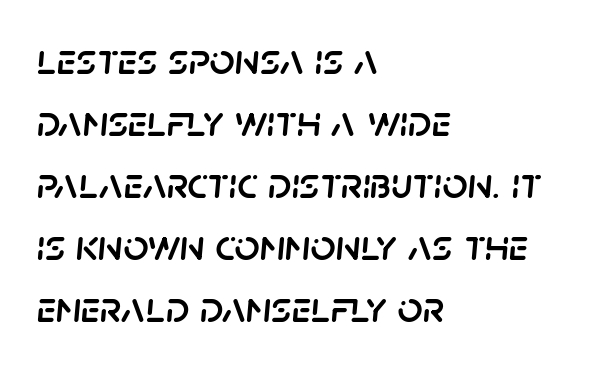
Observe the lean: these are italic letterforms. Note the varied advance widths — an 'i' is clearly narrower than an 'm'. The passage shown has conventional tracking throughout. Underlining? Definitely not there. Regarding leading, the lines here are spaced in the standard way. Does the copy run flush right? No — it runs flush left.
